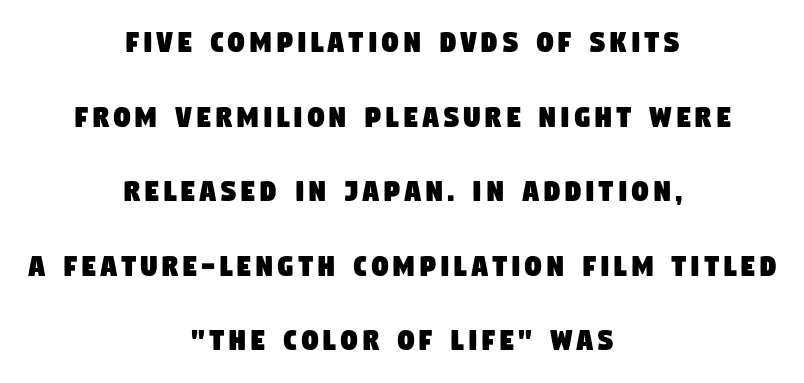
{"serif": "no", "width": "condensed", "stroke_contrast": "low", "x_height": "large", "monospaced": "no", "underline": "no", "align": "center", "line_spacing": "loose", "line_spacing_ratio": 2.26, "glyph_px": 33}
